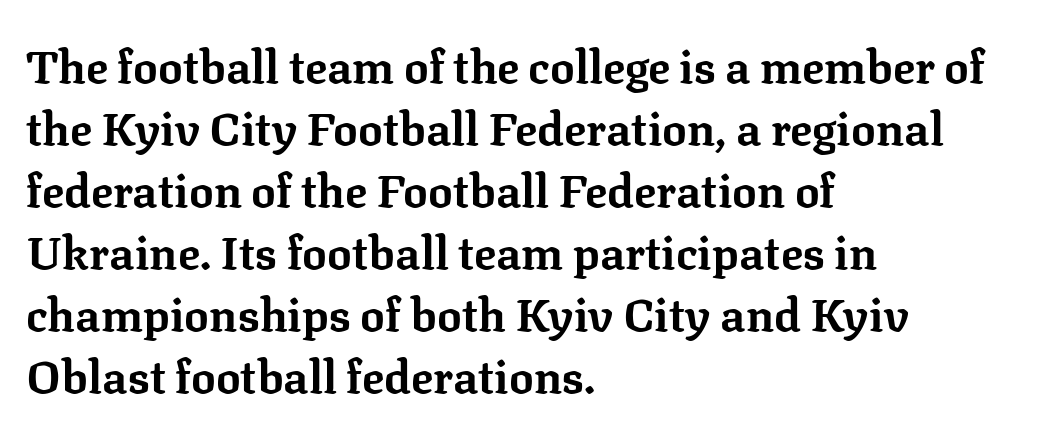
{"serif": "yes", "italic": "no", "bold": "yes", "weight": "bold", "width": "normal", "stroke_contrast": "low", "x_height": "medium", "monospaced": "no", "underline": "no", "align": "left", "line_spacing": "normal", "line_spacing_ratio": 1.35, "letter_spacing": "normal", "letter_spacing_em": 0.0, "glyph_px": 46}
